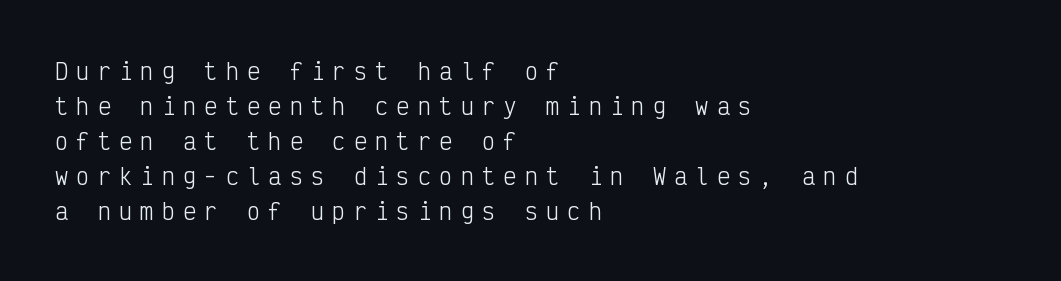
A quiet, ordinary-to-light weight characterises the typeface. Glyph-to-glyph distance is far greater than everyday printed text. This sample keeps an unexceptional amount of space between lines. Posture: upright roman. Honestly, there is no underline to notice here at all. Visually the block forms a straight wall on the left and a jagged coastline on the right.
